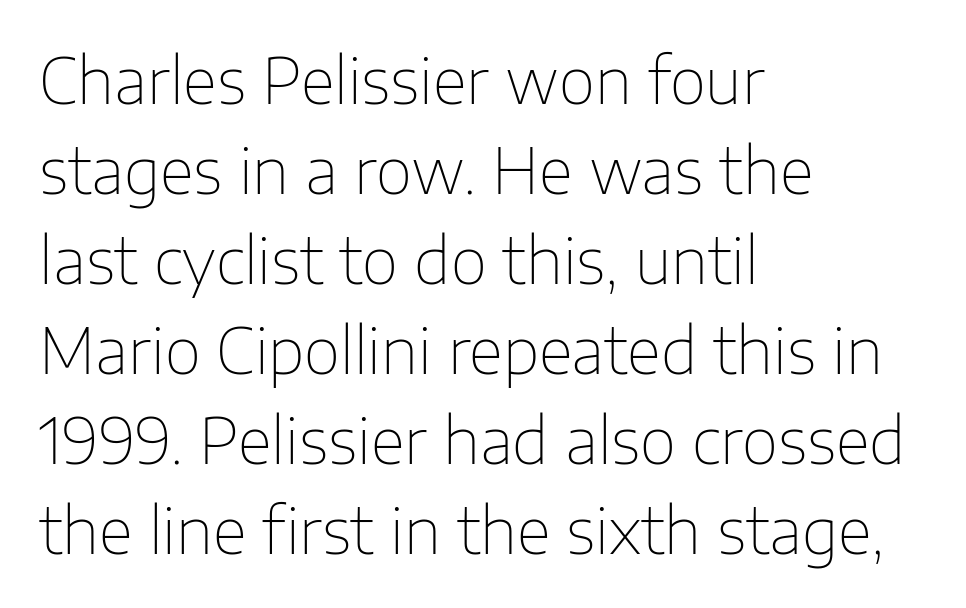
The image shows 63 px thin sans-serif type, upright; set left-aligned, normal line spacing (1.43x), normal letter spacing, not underlined; low stroke contrast and a medium x-height.
